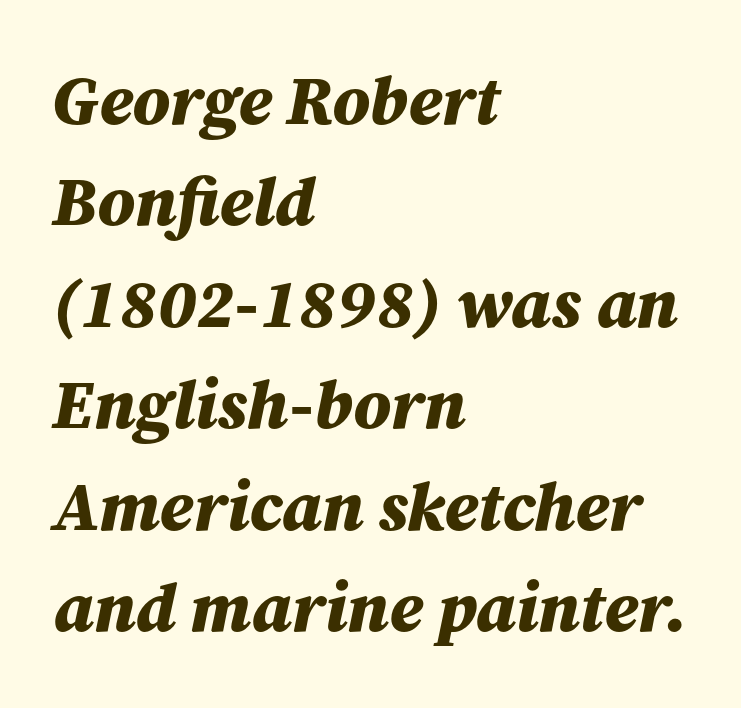
Q: Is the text bold? A: Yes.
Q: Is the text italic (slanted)? A: Yes, it leans right by about 12 degrees.
Q: Is the text underlined? A: No.
Q: How is the paragraph aligned? A: Left-aligned.
Q: Is the spacing between letters normal or unusually wide? A: Normal.
Q: Is the spacing between lines tight, normal or loose? A: Normal.
Q: Width (condensed, normal, or wide)? A: Normal.
Q: Stroke contrast? A: Medium.
Q: x-height? A: Medium.
Q: Monospaced? A: No.
